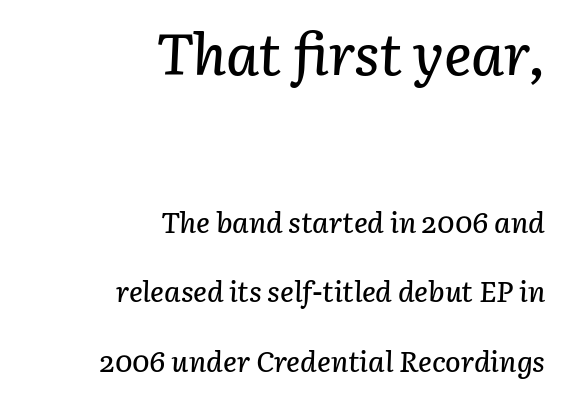
{"italic": "yes", "lean": "right", "slant_degrees": 3, "width": "normal", "stroke_contrast": "low", "x_height": "medium", "monospaced": "no", "underline": "no", "align": "right", "line_spacing": "loose", "line_spacing_ratio": 2.4, "letter_spacing": "normal", "letter_spacing_em": 0.0, "larger_block": "first", "size_ratio": 2.0, "glyph_px": 58}
